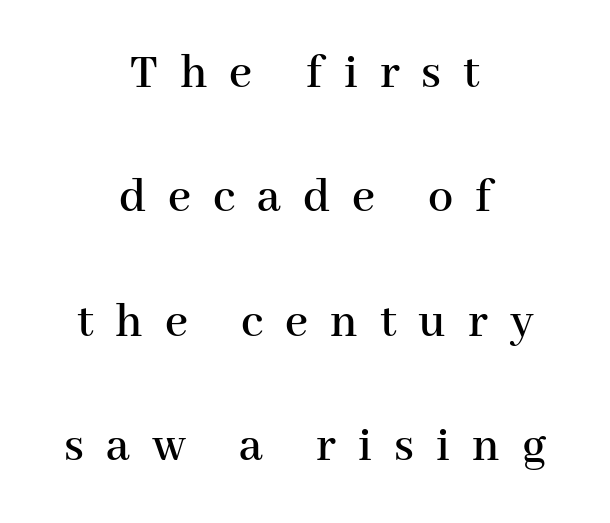
Q: Is the text italic (slanted)? A: No, it is upright.
Q: Is the typeface a serif or a sans-serif typeface? A: Serif.
Q: Is the text underlined? A: No.
Q: How is the paragraph aligned? A: Centered.
Q: Is the spacing between letters normal or unusually wide? A: Unusually wide.
Q: Is the spacing between lines tight, normal or loose? A: Loose.
Q: Width (condensed, normal, or wide)? A: Normal.
Q: Stroke contrast? A: High.
Q: x-height? A: Medium.
Q: Monospaced? A: No.
